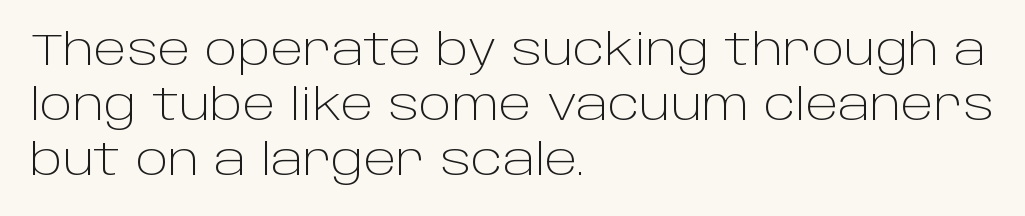
Rows of type keep a routine distance in the vertical direction. Reading down the block, your eye returns to a fixed left position each line. Inter-character spacing is left at the font's built-in metrics. The strip under each line holds only bare page. Is the type heavy? It reads as light-to-regular instead.
